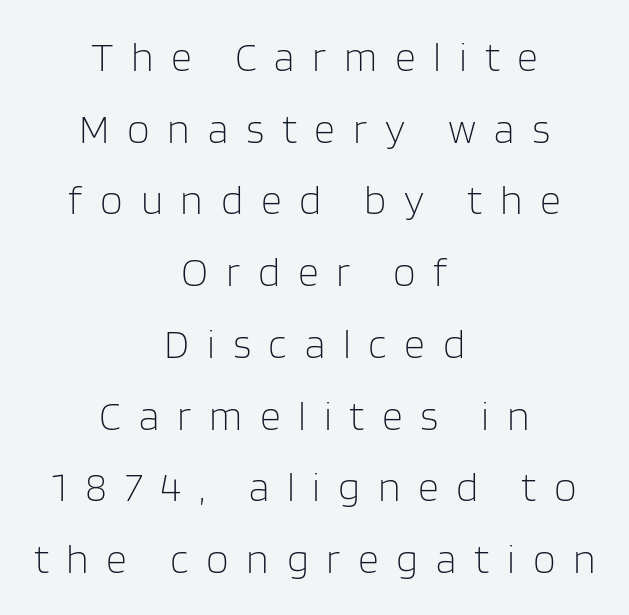
Q: Is the text bold? A: No.
Q: Is the text italic (slanted)? A: No, it is upright.
Q: Is the typeface a serif or a sans-serif typeface? A: Sans-serif.
Q: Is the text underlined? A: No.
Q: How is the paragraph aligned? A: Centered.
Q: Is the spacing between letters normal or unusually wide? A: Unusually wide.
Q: Width (condensed, normal, or wide)? A: Normal.
Q: Stroke contrast? A: Low.
Q: x-height? A: Large.
Q: Monospaced? A: No.
